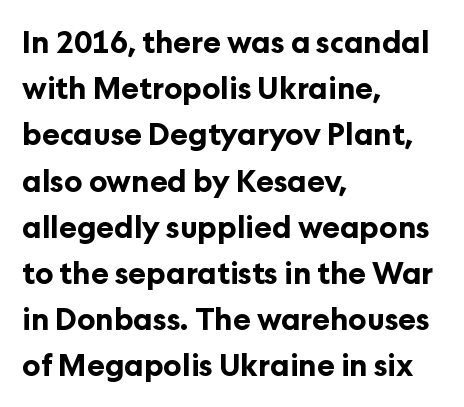
In terms of letterform style, serifs are entirely absent. Only glyphs here, with clear space below each row. Summary of weight: heavy, a full bold. The lettering stays uniformly vertical, giving the passage a roman look. Spacing verdict: proportional, widths tailored to each character.
